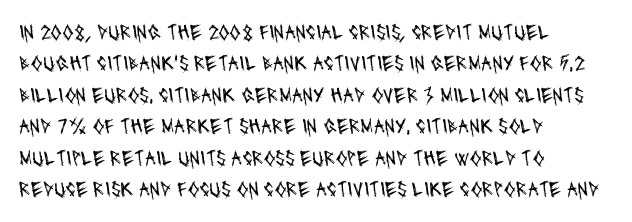
Q: Is the text bold? A: No.
Q: Is the text underlined? A: No.
Q: How is the paragraph aligned? A: Left-aligned.
Q: Is the spacing between letters normal or unusually wide? A: Normal.
Q: Is the spacing between lines tight, normal or loose? A: Normal.
